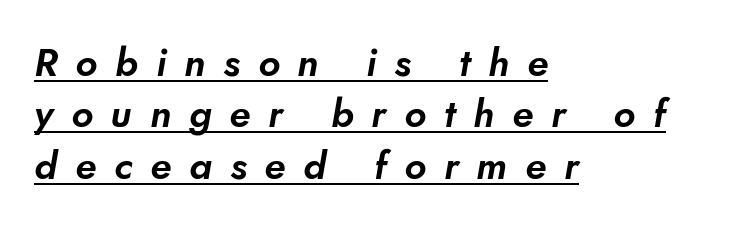
Q: Is the typeface a serif or a sans-serif typeface? A: Sans-serif.
Q: Is the text underlined? A: Yes.
Q: How is the paragraph aligned? A: Left-aligned.
Q: Is the spacing between letters normal or unusually wide? A: Unusually wide.
Q: Is the spacing between lines tight, normal or loose? A: Normal.
Q: Width (condensed, normal, or wide)? A: Normal.
Q: Stroke contrast? A: Low.
Q: x-height? A: Small.
Q: Monospaced? A: No.
